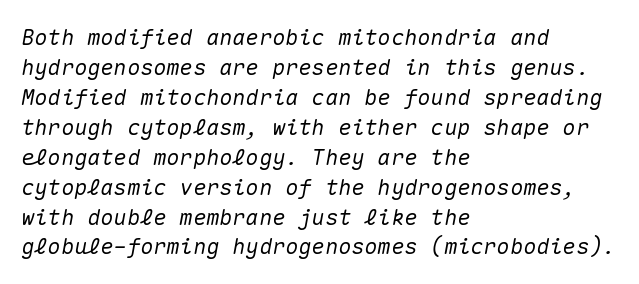
Notice how the stems are inclined rather than vertical — that's the hallmark of italics. Each row of text sits above clean, open space. This sample keeps an unexceptional amount of space between lines. Letter spacing: default. Teacher's note: observe the even left margin — that is flush-left alignment.
